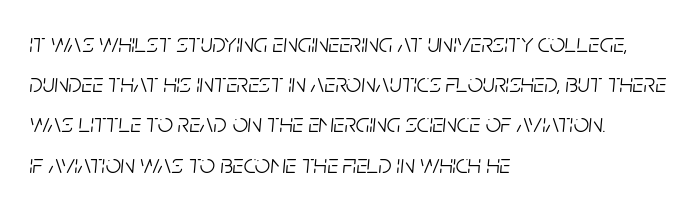
Just letters on the line, the space beneath them empty. The block of text has a typical density, with ordinary space between rows. Each word holds together tightly as a unit, with standard inter-letter gaps. The paragraph shown leans on its left margin. The cut favours lightness, reaching ordinary text weight at its darkest.
